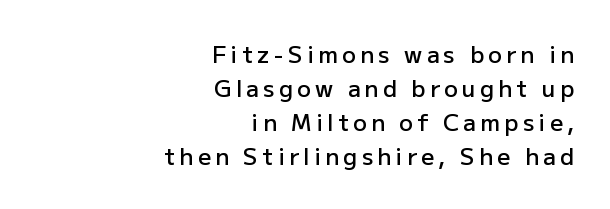
{"italic": "no", "bold": "semi", "underline": "no", "align": "right", "line_spacing": "normal", "line_spacing_ratio": 1.48, "glyph_px": 23}
